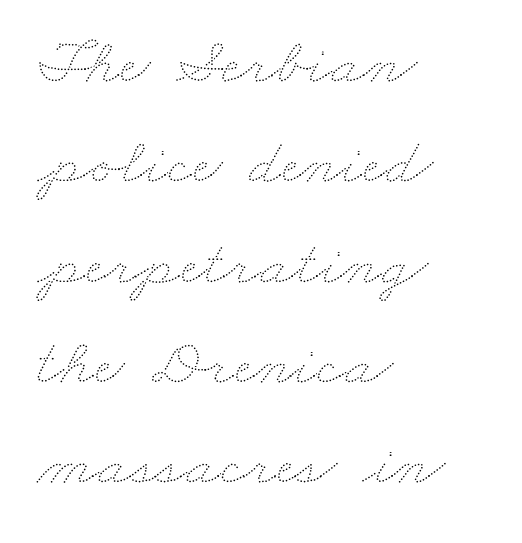
{"bold": "no", "weight": "thin", "width": "wide", "stroke_contrast": "medium", "x_height": "small", "monospaced": "no", "underline": "no", "align": "left", "line_spacing": "normal", "line_spacing_ratio": 1.52, "letter_spacing": "normal", "letter_spacing_em": 0.0, "glyph_px": 66}
